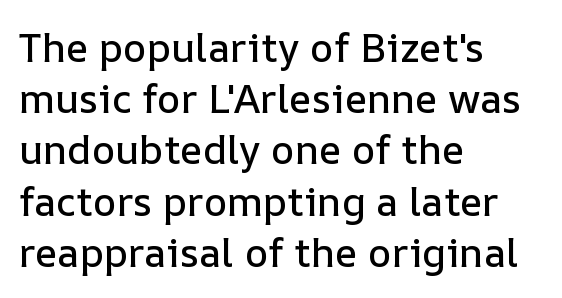
Q: Is the text italic (slanted)? A: No, it is upright.
Q: Is the text underlined? A: No.
Q: How is the paragraph aligned? A: Left-aligned.
Q: Is the spacing between letters normal or unusually wide? A: Normal.
Q: Is the spacing between lines tight, normal or loose? A: Normal.
Q: Width (condensed, normal, or wide)? A: Normal.
Q: Stroke contrast? A: Low.
Q: x-height? A: Medium.
Q: Monospaced? A: No.
